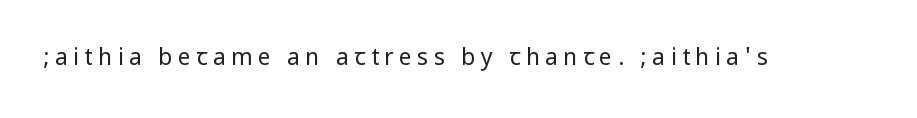
Q: Is the text bold? A: No.
Q: Is the text italic (slanted)? A: No, it is upright.
Q: Is the text underlined? A: No.
Q: Is the spacing between letters normal or unusually wide? A: Unusually wide.
